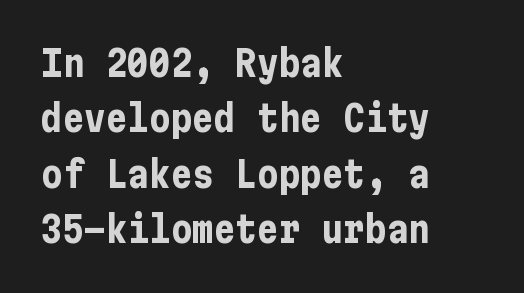
The image shows 36 px bold, condensed sans-serif type, upright; set left-aligned, normal line spacing (1.54x), normal letter spacing, not underlined; low stroke contrast and a medium x-height.
